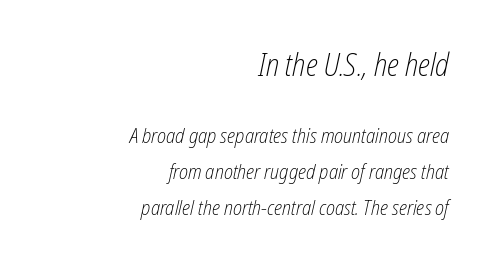
The weight would be labelled regular, book, light, or lighter still. Yep, that's italic — everything's leaning. Proportional: the letters do not fall into vertical columns. Size hierarchy here favors the leading block over the trailing one.
